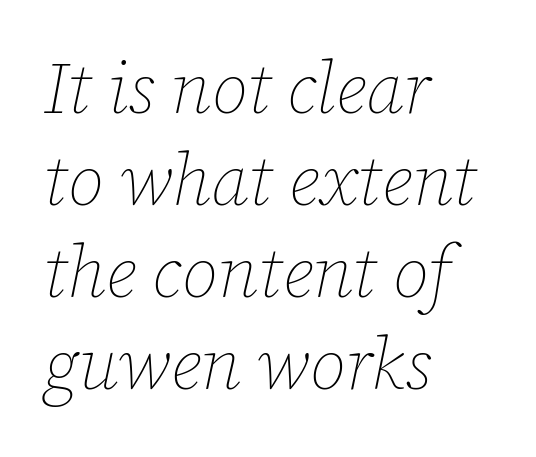
Every row of glyphs begins at an identical x-position on the left. The face used here is proportionally spaced, like ordinary book or web type. Caption: standard tracking, unaltered. Every character sits at an angle, as italics do. Unbolded letterforms with no extra heft. Nobody drew a line under any word here.
